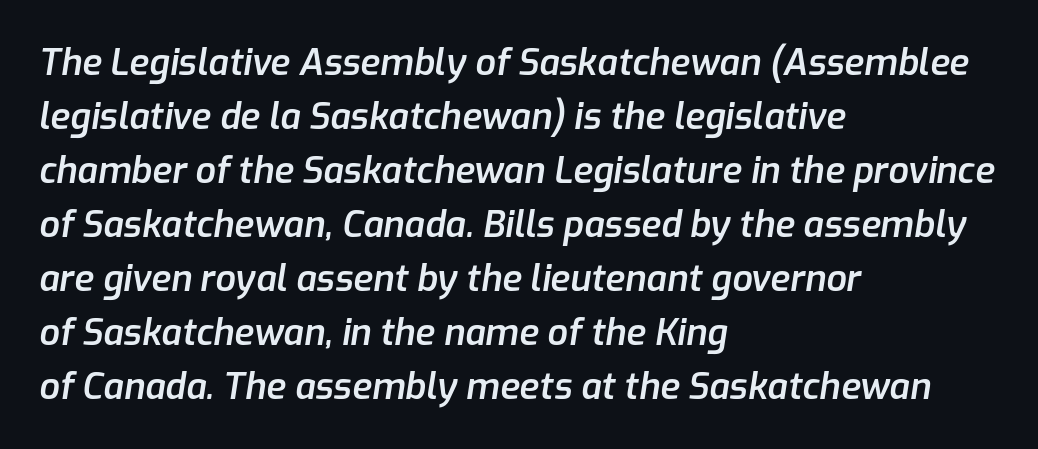
Q: Is the text bold? A: Semi-bold.
Q: Is the text italic (slanted)? A: Yes, it leans right by about 9 degrees.
Q: Is the text underlined? A: No.
Q: How is the paragraph aligned? A: Left-aligned.
Q: Is the spacing between letters normal or unusually wide? A: Normal.
Q: Is the spacing between lines tight, normal or loose? A: Normal.
Q: Width (condensed, normal, or wide)? A: Normal.
Q: Stroke contrast? A: Low.
Q: x-height? A: Medium.
Q: Monospaced? A: No.
